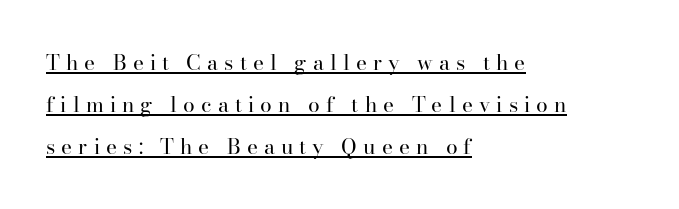
The image shows 21 px text type, upright; set left-aligned, loose line spacing (2.0x), unusually wide letter spacing (+0.29 em), underlined.
